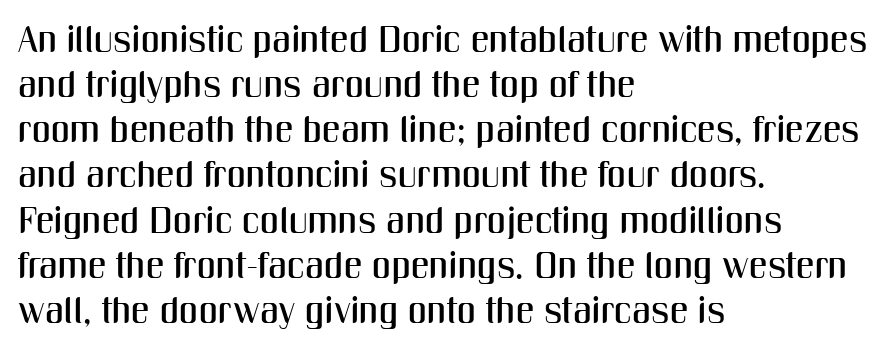
Q: Is the text italic (slanted)? A: No, it is upright.
Q: Is the typeface a serif or a sans-serif typeface? A: Sans-serif.
Q: Is the text underlined? A: No.
Q: How is the paragraph aligned? A: Left-aligned.
Q: Is the spacing between letters normal or unusually wide? A: Normal.
Q: Width (condensed, normal, or wide)? A: Condensed.
Q: Stroke contrast? A: Medium.
Q: x-height? A: Medium.
Q: Monospaced? A: No.
